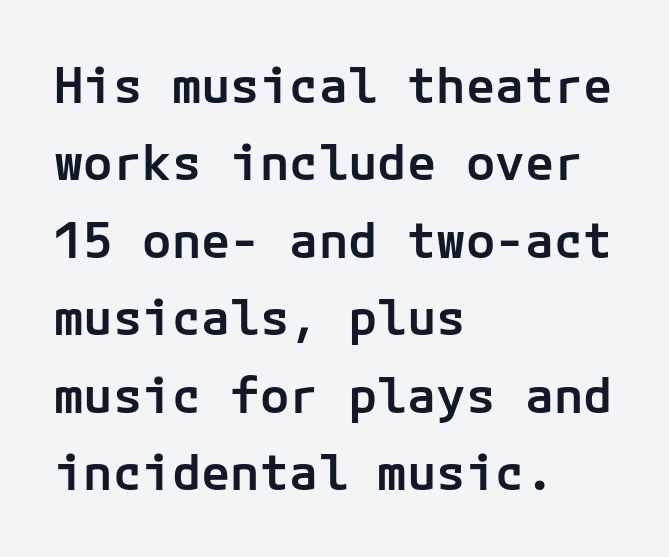
Q: Is the text bold? A: Semi-bold.
Q: Is the text italic (slanted)? A: No, it is upright.
Q: Is the typeface a serif or a sans-serif typeface? A: Sans-serif.
Q: Is the text underlined? A: No.
Q: How is the paragraph aligned? A: Left-aligned.
Q: Is the spacing between letters normal or unusually wide? A: Normal.
Q: Is the spacing between lines tight, normal or loose? A: Normal.
Q: Width (condensed, normal, or wide)? A: Normal.
Q: Stroke contrast? A: Low.
Q: x-height? A: Medium.
